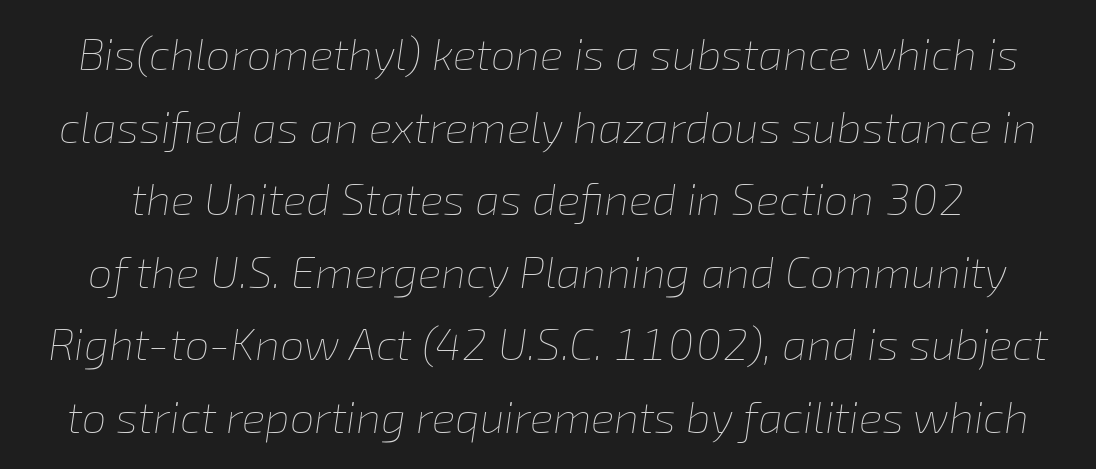
Q: Is the text bold? A: No.
Q: Is the text italic (slanted)? A: Yes, it leans right by about 8 degrees.
Q: Is the text underlined? A: No.
Q: Is the spacing between letters normal or unusually wide? A: Normal.
Q: Is the spacing between lines tight, normal or loose? A: Normal.
Q: Width (condensed, normal, or wide)? A: Normal.
Q: Stroke contrast? A: Low.
Q: x-height? A: Medium.
Q: Monospaced? A: No.
